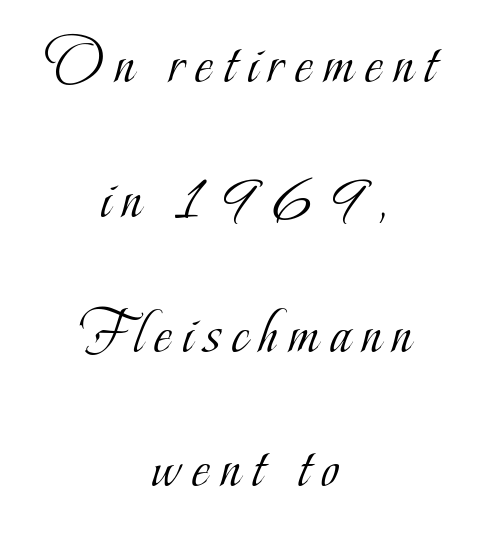
{"serif": "yes", "bold": "no", "weight": "light", "width": "condensed", "stroke_contrast": "low", "x_height": "small", "monospaced": "no", "underline": "no", "align": "center", "line_spacing": "loose", "line_spacing_ratio": 2.21, "glyph_px": 61}
